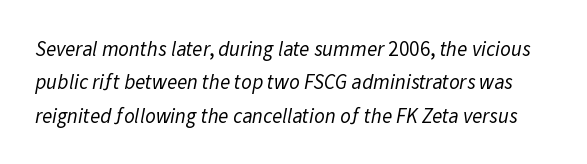
The image shows 21 px text type; set normal line spacing (1.59x), normal letter spacing, not underlined.
